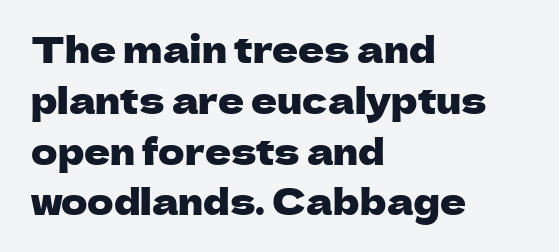
{"serif": "no", "italic": "no", "width": "normal", "stroke_contrast": "low", "x_height": "medium", "monospaced": "no", "underline": "no", "align": "left", "line_spacing": "normal", "line_spacing_ratio": 1.41, "letter_spacing": "normal", "letter_spacing_em": 0.0, "glyph_px": 36}
